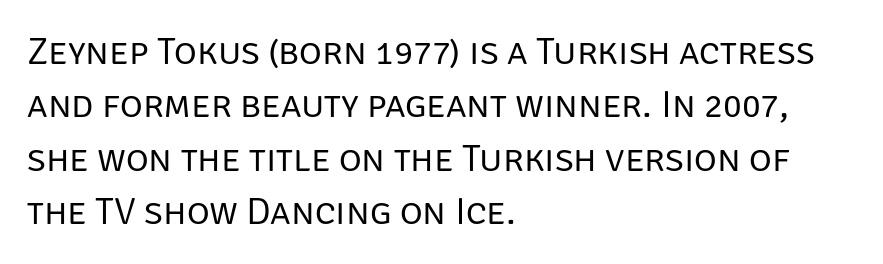
{"serif": "no", "italic": "no", "bold": "no", "weight": "regular", "width": "normal", "stroke_contrast": "low", "x_height": "large", "monospaced": "no", "underline": "no", "align": "left", "line_spacing": "normal", "line_spacing_ratio": 1.37, "letter_spacing": "normal", "letter_spacing_em": 0.0, "glyph_px": 39}
